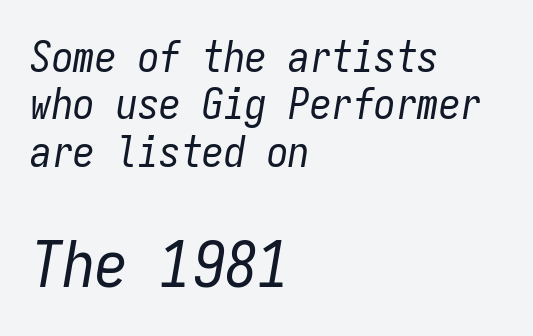
The image shows 65 px regular-weight, condensed type, italic (leaning right), monospaced; set left-aligned, tight line spacing (1.1x), normal letter spacing, not underlined; the second (bottom) block is 1.51x larger; low stroke contrast and a medium x-height.
